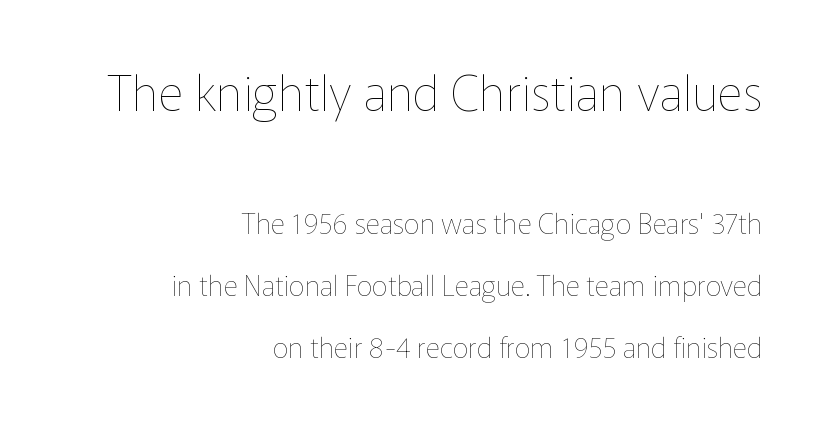
The image shows 49 px thin type, upright; set right-aligned, loose line spacing (2.21x), normal letter spacing, not underlined; the first (top) block is 1.75x larger; low stroke contrast and a medium x-height.
